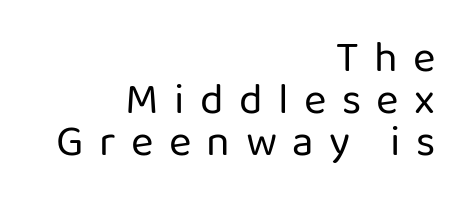
Q: Is the text bold? A: No.
Q: Is the text italic (slanted)? A: No, it is upright.
Q: Is the typeface a serif or a sans-serif typeface? A: Sans-serif.
Q: Is the text underlined? A: No.
Q: How is the paragraph aligned? A: Right-aligned.
Q: Is the spacing between letters normal or unusually wide? A: Unusually wide.
Q: Is the spacing between lines tight, normal or loose? A: Tight.
Q: Width (condensed, normal, or wide)? A: Normal.
Q: Stroke contrast? A: Low.
Q: x-height? A: Medium.
Q: Monospaced? A: No.
